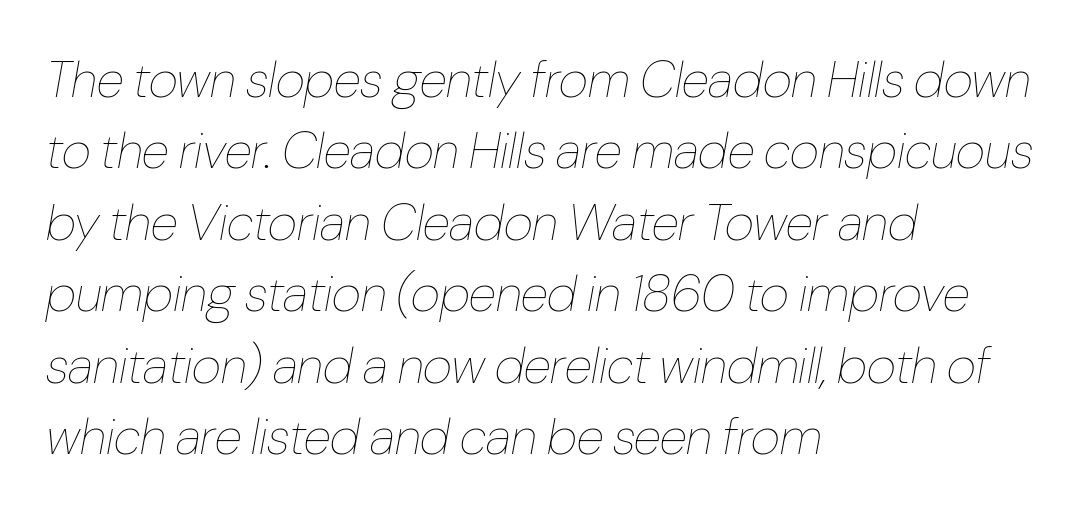
Q: Is the text bold? A: No.
Q: Is the text italic (slanted)? A: Yes, it leans right by about 10 degrees.
Q: Is the text underlined? A: No.
Q: How is the paragraph aligned? A: Left-aligned.
Q: Is the spacing between letters normal or unusually wide? A: Normal.
Q: Is the spacing between lines tight, normal or loose? A: Normal.
Q: Width (condensed, normal, or wide)? A: Condensed.
Q: Stroke contrast? A: Low.
Q: x-height? A: Medium.
Q: Monospaced? A: No.
